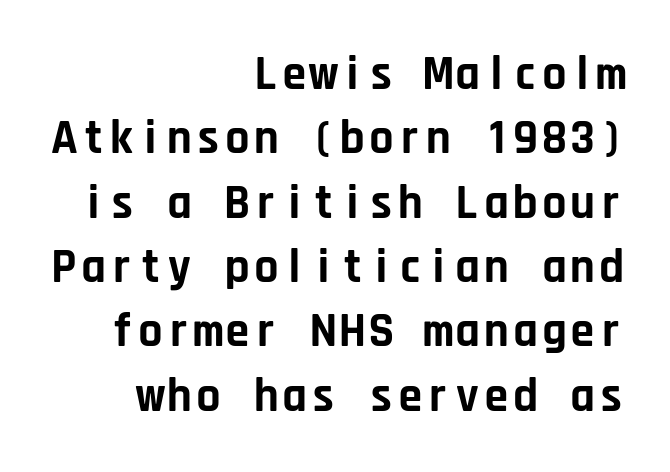
The letters stand upright; this is a roman face. Evenly set lines give the paragraph a standard silhouette. Tracking here is standard; glyphs follow each other at the usual distance. Each letter, wide or thin by design, is forced into the same width here. A flush-right, rag-left setting is used for this passage.
